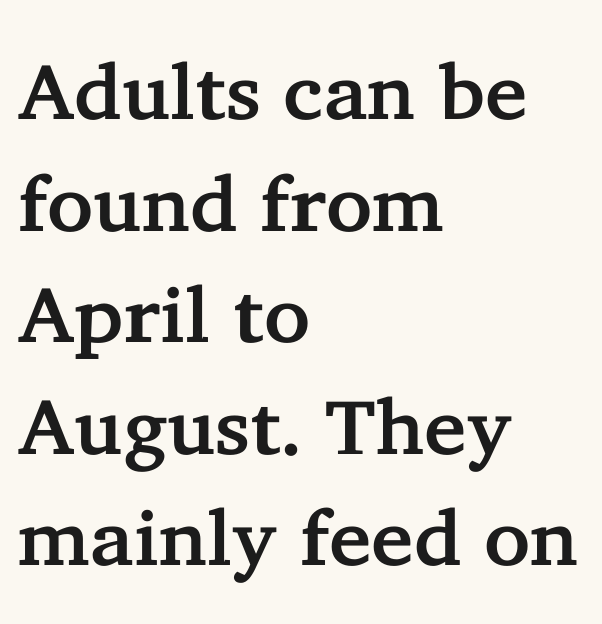
{"serif": "yes", "italic": "no", "width": "normal", "stroke_contrast": "low", "x_height": "medium", "monospaced": "no", "underline": "no", "align": "left", "line_spacing": "normal", "line_spacing_ratio": 1.43, "letter_spacing": "normal", "letter_spacing_em": 0.0, "glyph_px": 78}
